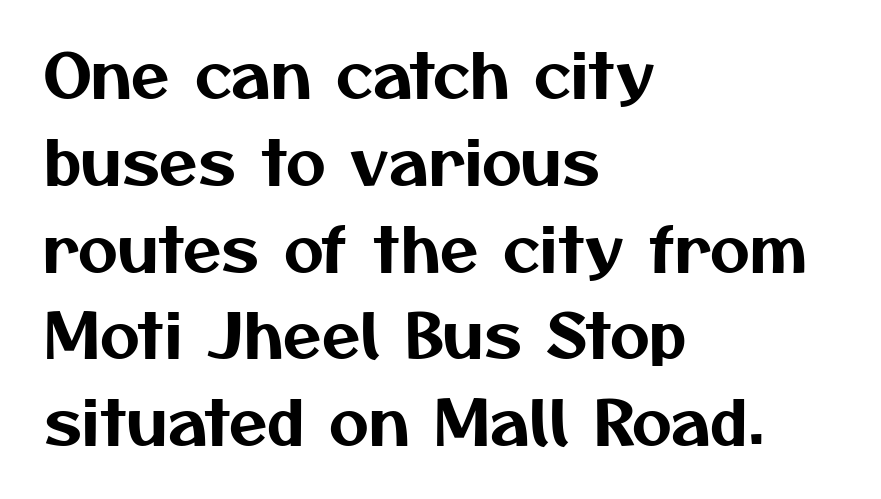
{"serif": "no", "width": "normal", "stroke_contrast": "medium", "x_height": "medium", "monospaced": "no", "underline": "no", "align": "left", "line_spacing": "normal", "line_spacing_ratio": 1.4, "letter_spacing": "normal", "letter_spacing_em": 0.0, "glyph_px": 62}
